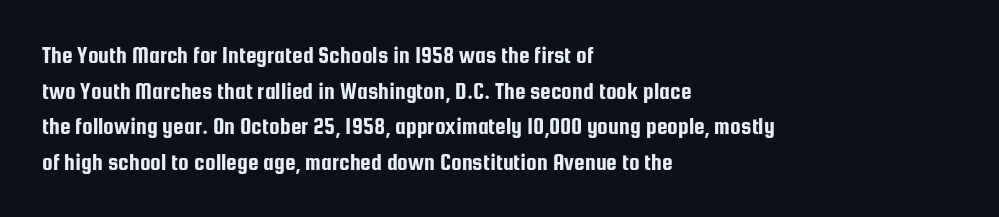
The lettering holds an erect, upright posture throughout. Inter-character spacing is left at the font's built-in metrics. The glyphs are unaccompanied by any horizontal stroke below them. Horizontal alignment here is leftward, the default for most running prose. Is there much room between lines? A standard amount, neither cramped nor airy.
